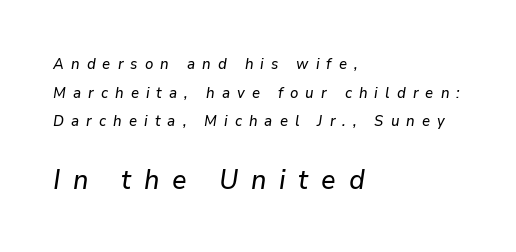
The image shows 27 px text type, italic (leaning right); set left-aligned, loose line spacing (1.91x), unusually wide letter spacing (+0.47 em), not underlined; the second (bottom) block is 1.8x larger.
